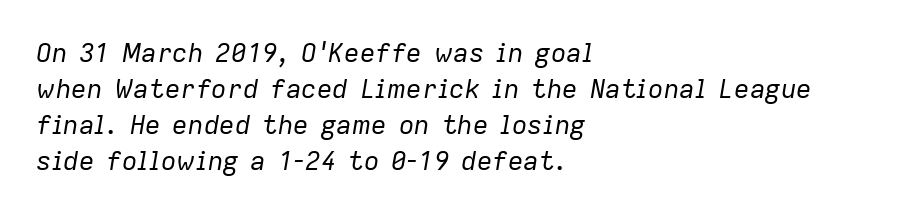
{"italic": "yes", "lean": "right", "slant_degrees": 9, "bold": "no", "underline": "no", "align": "left", "line_spacing": "normal", "line_spacing_ratio": 1.38, "letter_spacing": "normal", "letter_spacing_em": 0.0, "glyph_px": 26}
